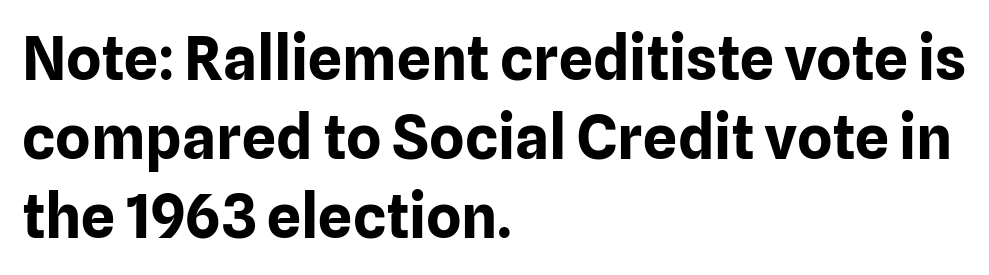
{"serif": "no", "italic": "no", "bold": "yes", "weight": "bold", "width": "normal", "stroke_contrast": "low", "x_height": "medium", "monospaced": "no", "underline": "no", "align": "left", "line_spacing": "normal", "line_spacing_ratio": 1.32, "letter_spacing": "normal", "letter_spacing_em": 0.0, "glyph_px": 60}
